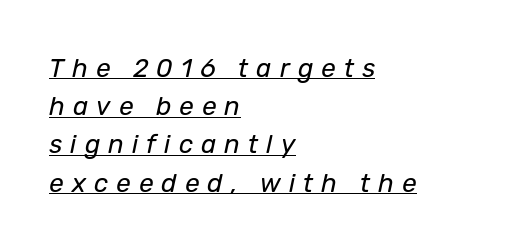
The image shows 26 px text type, italic (leaning right); set left-aligned, normal line spacing (1.47x), unusually wide letter spacing (+0.31 em), underlined.
